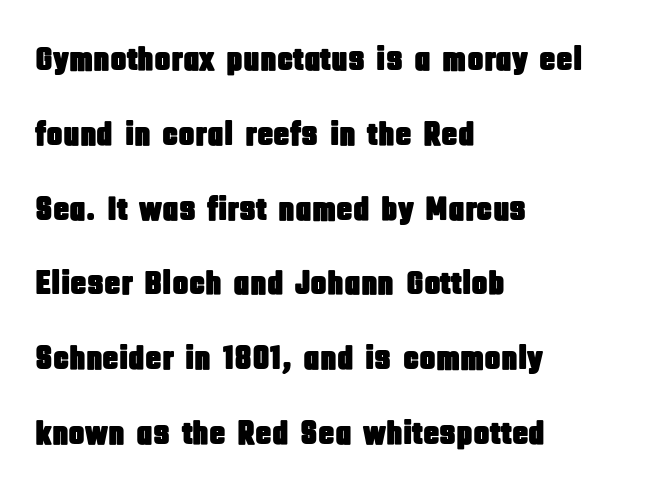
Check the space under the baseline: it is left empty. This is sans-serif lettering, the kind often seen on screens and signage. Upright lettering throughout. Quick note: interline space is abundant.
